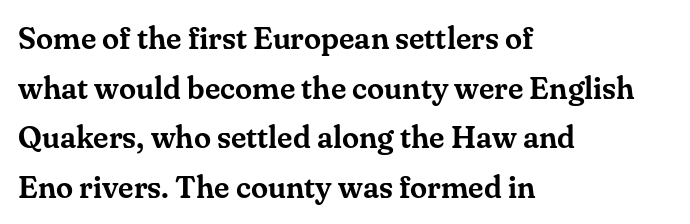
The image shows 31 px serif type, upright; set left-aligned, normal line spacing (1.6x), normal letter spacing, not underlined; medium stroke contrast and a small x-height.
